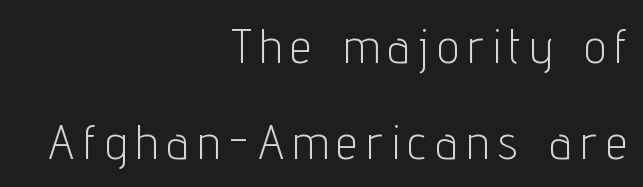
{"serif": "no", "italic": "no", "bold": "no", "weight": "light", "width": "condensed", "stroke_contrast": "low", "x_height": "medium", "monospaced": "no", "underline": "no", "align": "right", "line_spacing": "loose", "line_spacing_ratio": 1.99, "letter_spacing": "wide", "letter_spacing_em": 0.2, "glyph_px": 48}
